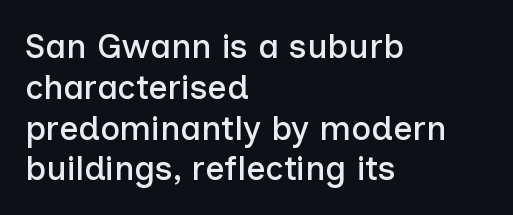
Q: Is the text italic (slanted)? A: No, it is upright.
Q: Is the typeface a serif or a sans-serif typeface? A: Sans-serif.
Q: Is the text underlined? A: No.
Q: How is the paragraph aligned? A: Left-aligned.
Q: Is the spacing between letters normal or unusually wide? A: Normal.
Q: Width (condensed, normal, or wide)? A: Normal.
Q: Stroke contrast? A: Low.
Q: x-height? A: Medium.
Q: Monospaced? A: No.
